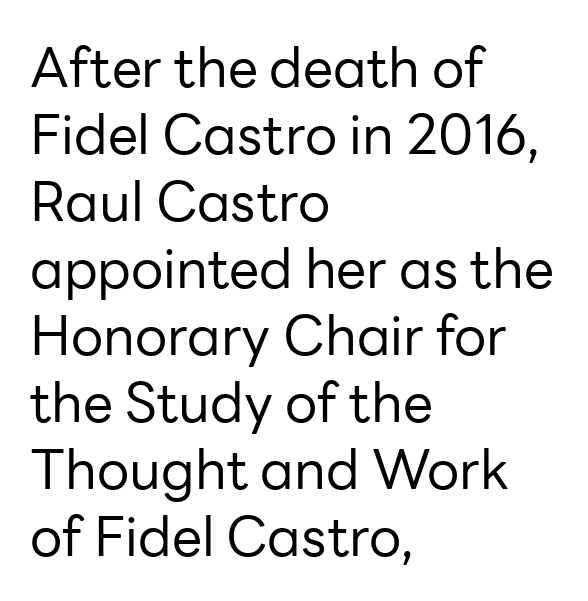
{"serif": "no", "italic": "no", "bold": "no", "weight": "regular", "width": "normal", "stroke_contrast": "low", "x_height": "medium", "monospaced": "no", "underline": "no", "align": "left", "line_spacing_ratio": 1.24, "letter_spacing": "normal", "letter_spacing_em": 0.0, "glyph_px": 54}
